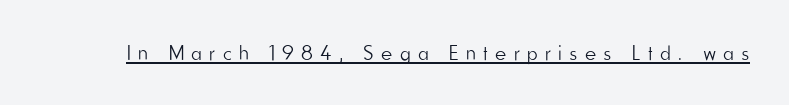
Weight: not bold — regular or lighter. The passage shown has open, widely tracked lettering throughout. A continuous stroke trails under the words, as in a hyperlink. Does the lettering tilt? It doesn't — this is upright.
